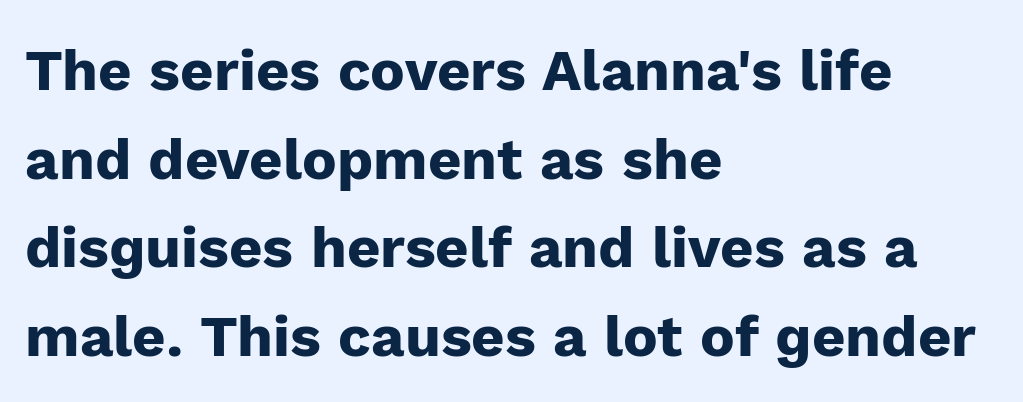
The passage shown is not underscored anywhere. Typeset ragged right — the left edge is the straight one. This sample has the flowing, uneven cadence of proportional lettering. Glyph-to-glyph distance matches everyday printed text.
